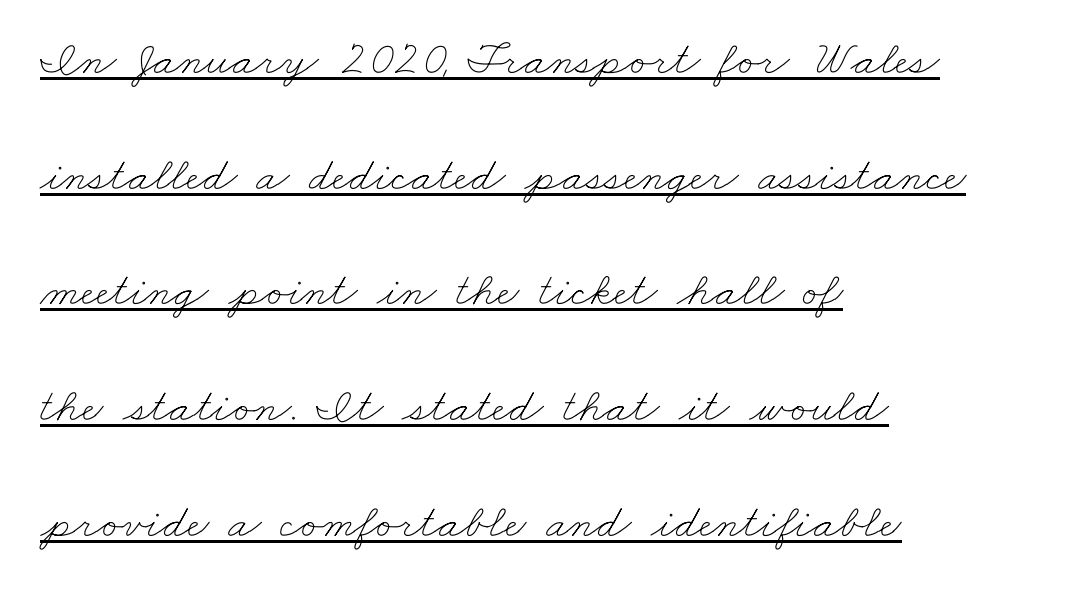
The rendering uses the underline text-decoration. The letterforms sit shoulder to shoulder at normal distance. Reading down the column, the eye jumps a long way to each next line. Visually the block forms a straight wall on the left and a jagged coastline on the right. Bold? No — there's no thickening of the strokes. Here the designer chose a conventional face with non-uniform glyph widths.
